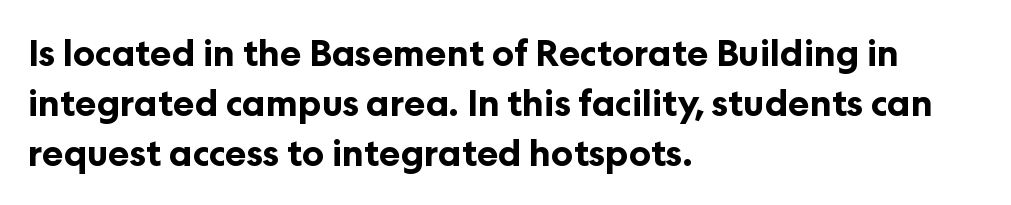
Has an underline been added? It has not. I'd describe the lettering as bold — thick and assertive. Default kerning and tracking; the words read as compact shapes. Classification — sans serif. The rendering uses natural spacing where letterforms have individual widths. The vertical gap from one line to the next is medium.
